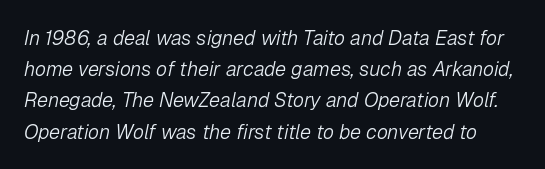
A typesetter would call this zero additional tracking. Slant detected: the letters are inclined. If you measured baseline to baseline, you'd find a middling distance. A clean baseline with only descenders dipping below it.
